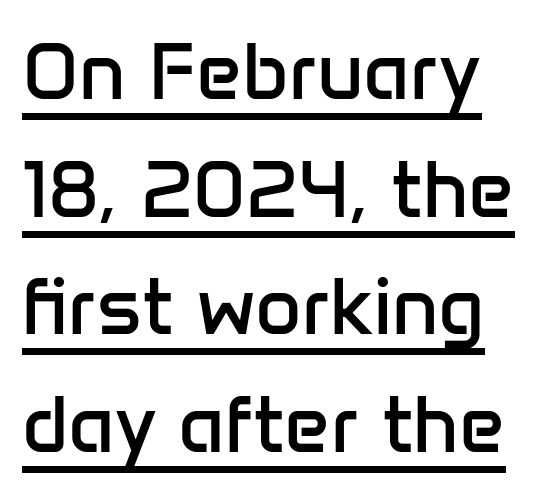
The image shows 80 px regular-weight sans-serif type, upright; set normal line spacing (1.47x), normal letter spacing, underlined; low stroke contrast and a medium x-height.
